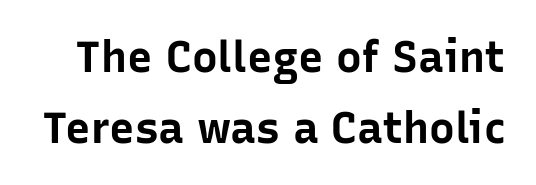
The image shows 43 px bold sans-serif type, upright; set normal line spacing (1.65x), normal letter spacing, not underlined; low stroke contrast and a medium x-height.
